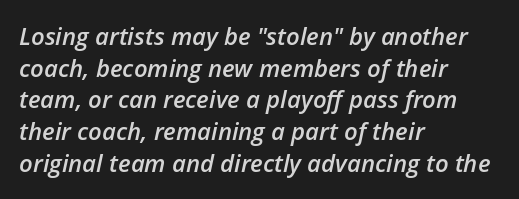
{"italic": "yes", "lean": "right", "slant_degrees": 12, "bold": "semi", "underline": "no", "align": "left", "line_spacing": "normal", "line_spacing_ratio": 1.32, "letter_spacing": "normal", "letter_spacing_em": 0.0, "glyph_px": 24}
